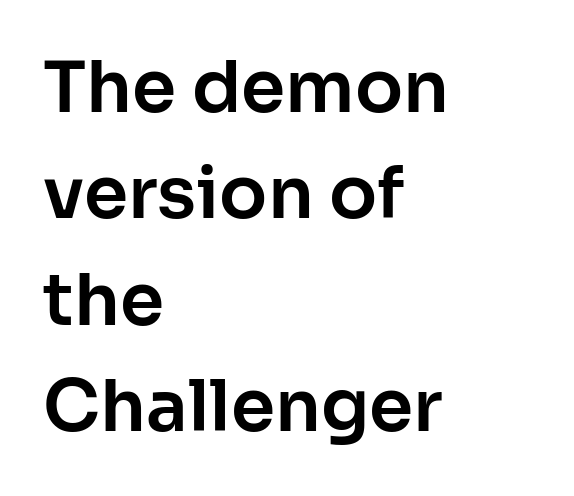
Q: Is the text italic (slanted)? A: No, it is upright.
Q: Is the typeface a serif or a sans-serif typeface? A: Sans-serif.
Q: Is the text underlined? A: No.
Q: How is the paragraph aligned? A: Left-aligned.
Q: Is the spacing between letters normal or unusually wide? A: Normal.
Q: Is the spacing between lines tight, normal or loose? A: Normal.
Q: Width (condensed, normal, or wide)? A: Normal.
Q: Stroke contrast? A: Low.
Q: x-height? A: Medium.
Q: Monospaced? A: No.
